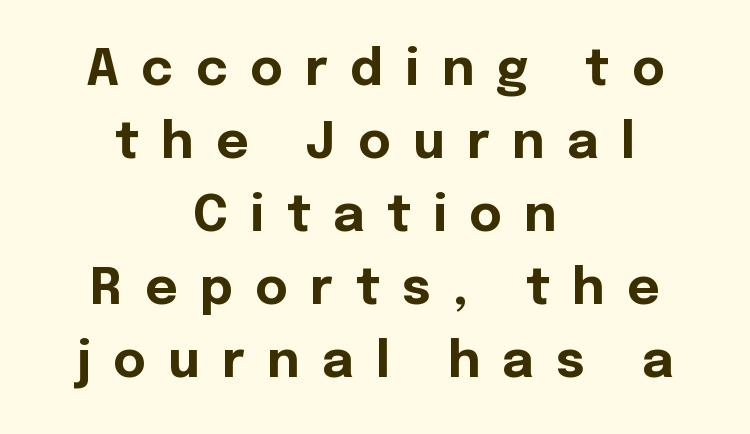
Q: Is the text bold? A: Yes.
Q: Is the text italic (slanted)? A: No, it is upright.
Q: Is the typeface a serif or a sans-serif typeface? A: Sans-serif.
Q: Is the text underlined? A: No.
Q: How is the paragraph aligned? A: Centered.
Q: Is the spacing between letters normal or unusually wide? A: Unusually wide.
Q: Is the spacing between lines tight, normal or loose? A: Normal.
Q: Width (condensed, normal, or wide)? A: Normal.
Q: x-height? A: Medium.
Q: Monospaced? A: No.
